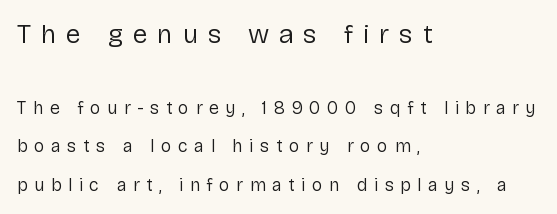
The image shows 27 px text type, upright; set left-aligned, loose line spacing (2.15x), unusually wide letter spacing (+0.36 em), not underlined; the first (top) block is 1.5x larger.
